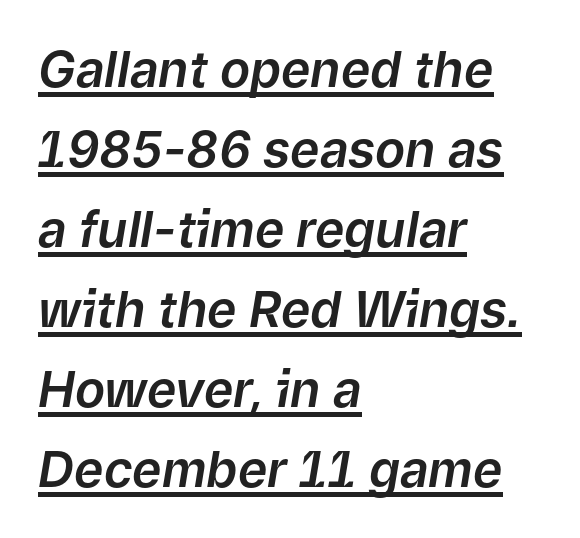
Q: Is the text italic (slanted)? A: Yes, it leans right by about 9 degrees.
Q: Is the text underlined? A: Yes.
Q: How is the paragraph aligned? A: Left-aligned.
Q: Is the spacing between letters normal or unusually wide? A: Normal.
Q: Is the spacing between lines tight, normal or loose? A: Normal.
Q: Width (condensed, normal, or wide)? A: Normal.
Q: Stroke contrast? A: Low.
Q: x-height? A: Medium.
Q: Monospaced? A: No.
